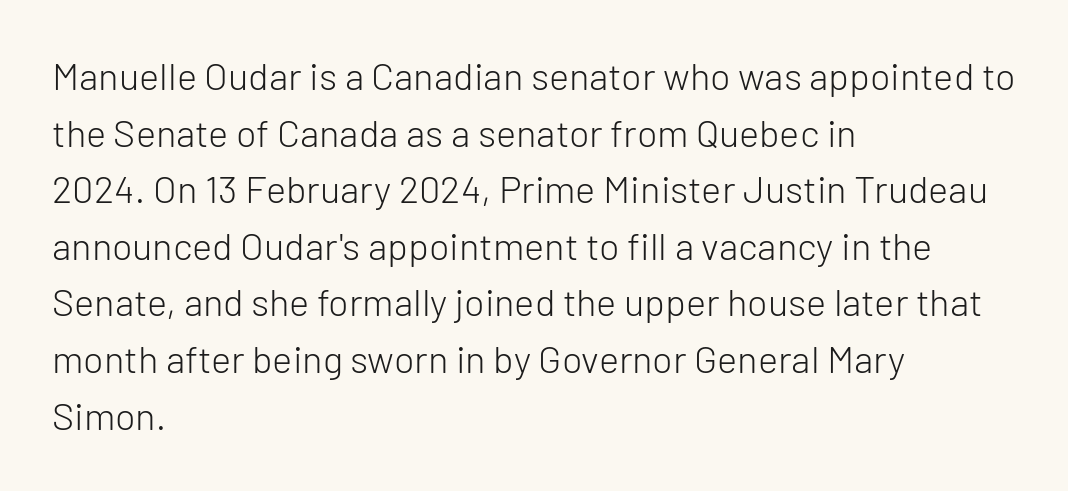
The image shows 38 px light sans-serif type, upright; set left-aligned, normal line spacing (1.49x), normal letter spacing, not underlined; low stroke contrast and a medium x-height.
